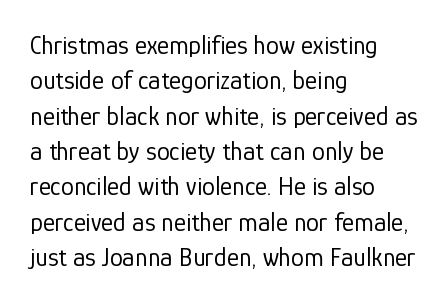
{"italic": "no", "bold": "no", "underline": "no", "align": "left", "line_spacing": "normal", "line_spacing_ratio": 1.36, "letter_spacing": "normal", "letter_spacing_em": 0.0, "glyph_px": 26}
